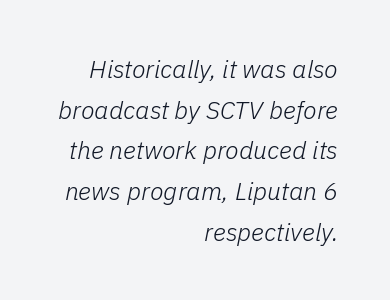
The image shows 25 px text type, italic (leaning right); set right-aligned, normal line spacing (1.63x), normal letter spacing, not underlined.
